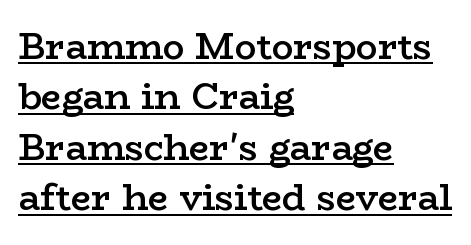
Students, observe the line beneath the letters — that is underlining. Normally led — the rows are evenly, conventionally spaced. These words are printed semibold, heavier than regular yet not bold. Each letter keeps its own natural width here, so spacing adapts to shape. Inter-character spacing is left at the font's built-in metrics.
